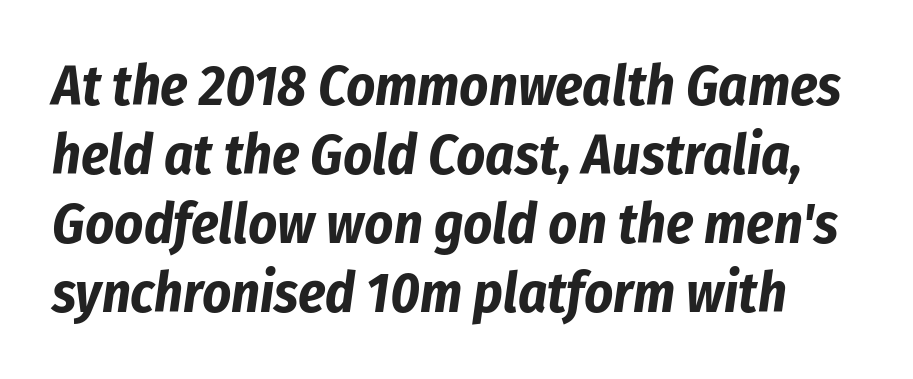
Q: Is the text bold? A: Yes.
Q: Is the text italic (slanted)? A: Yes, it leans right by about 8 degrees.
Q: Is the text underlined? A: No.
Q: Is the spacing between letters normal or unusually wide? A: Normal.
Q: Width (condensed, normal, or wide)? A: Condensed.
Q: Stroke contrast? A: Low.
Q: x-height? A: Medium.
Q: Monospaced? A: No.
